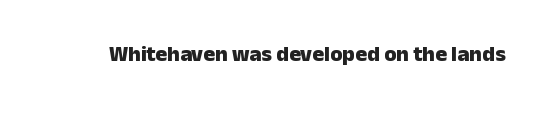
{"italic": "no", "bold": "yes", "underline": "no", "letter_spacing": "normal", "letter_spacing_em": 0.0, "glyph_px": 22}
